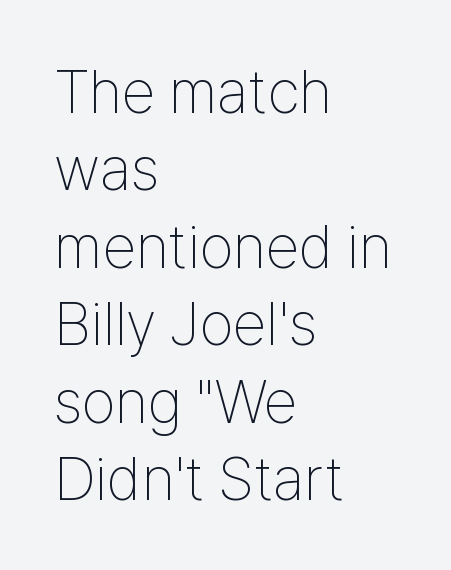
The typeface has the unassuming heft of standard copy or less. The space beneath each line is pristine and unruled. The specimen reads as upright at a glance. Horizontally, the lines are justified to the leading edge only. Between one letter and the next there's only the usual sliver of space. Observe the absence of serifs on each vertical stroke in this sample.
